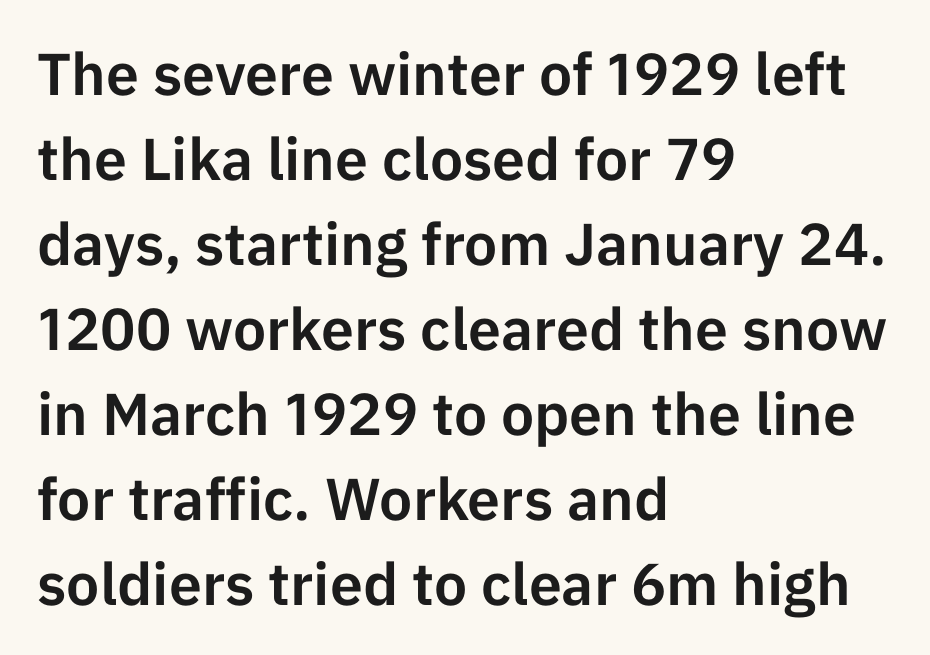
The image shows 59 px sans-serif type, upright; set left-aligned, normal line spacing (1.44x), normal letter spacing, not underlined; low stroke contrast and a medium x-height.
